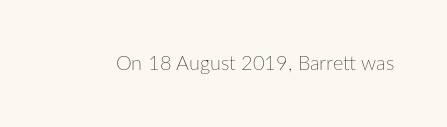
Posture: upright roman. Short note: letters normally spaced. The weight would be labelled regular, book, light, or lighter still. Lines of text with bare space underneath.
